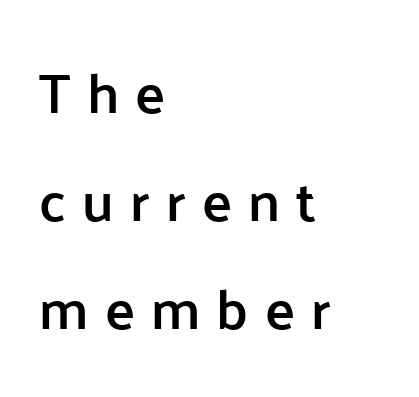
Q: Is the text bold? A: Semi-bold.
Q: Is the text italic (slanted)? A: No, it is upright.
Q: Is the typeface a serif or a sans-serif typeface? A: Sans-serif.
Q: Is the text underlined? A: No.
Q: How is the paragraph aligned? A: Left-aligned.
Q: Is the spacing between letters normal or unusually wide? A: Unusually wide.
Q: Is the spacing between lines tight, normal or loose? A: Loose.
Q: Width (condensed, normal, or wide)? A: Normal.
Q: Stroke contrast? A: Low.
Q: x-height? A: Medium.
Q: Monospaced? A: No.
